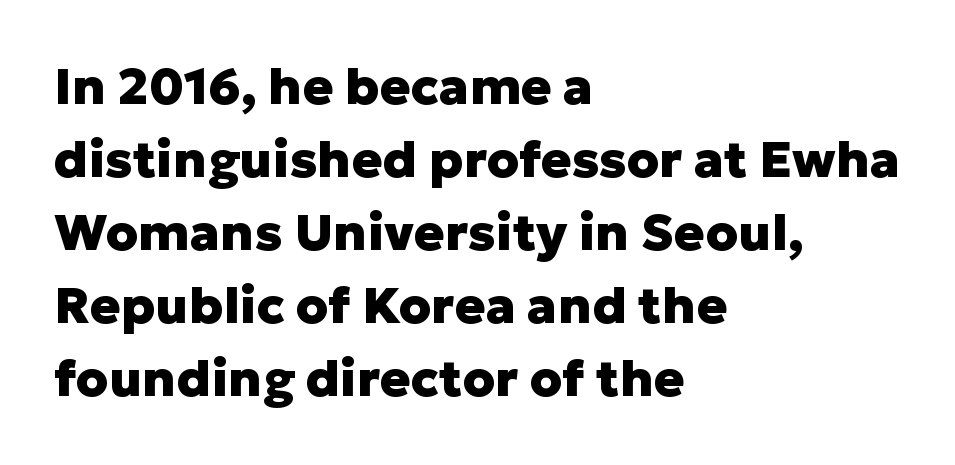
Is this a fixed-width face? No — the glyphs have proportional, varying widths. Strokes here are thick enough to call this a true bold. Honestly, there is no underline to notice here at all. You can tell it's not italic because the verticals are truly vertical.
